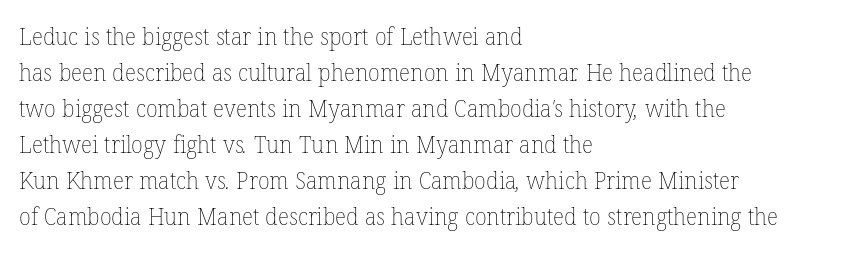
Q: Is the text bold? A: No.
Q: Is the text underlined? A: No.
Q: How is the paragraph aligned? A: Left-aligned.
Q: Is the spacing between letters normal or unusually wide? A: Normal.
Q: Is the spacing between lines tight, normal or loose? A: Normal.
